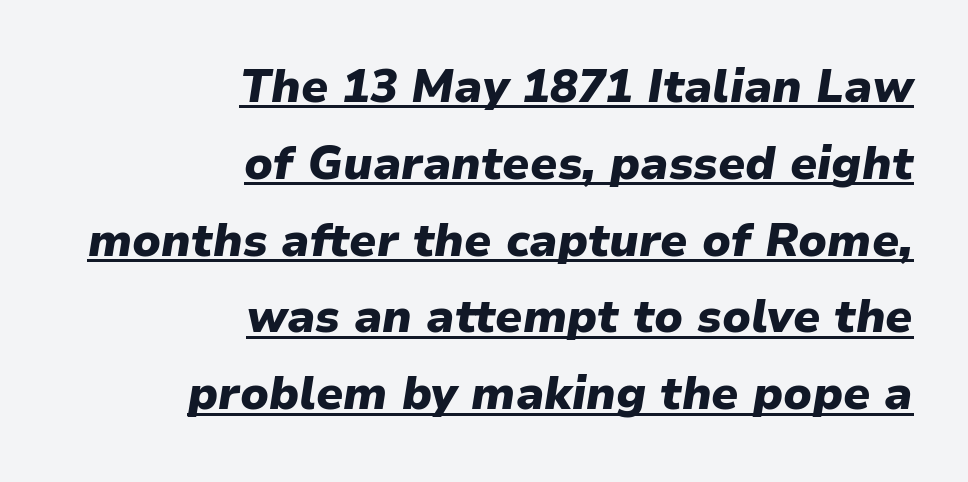
Spacing between characters is what you'd get straight out of the box. Baseline-to-baseline distance is the conventional proportion of letter height. The glyphs have the mass of a bold cut. These lines were composed using italics.
